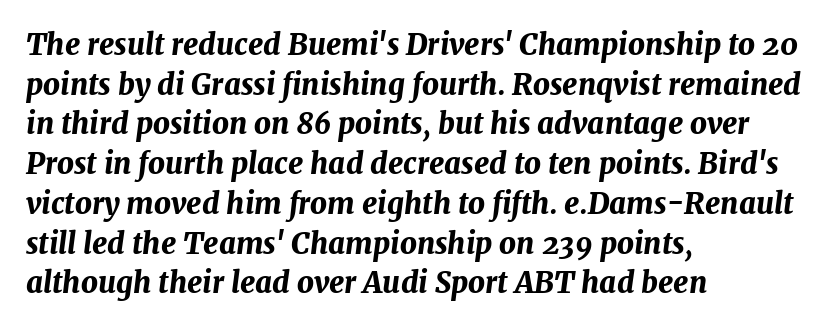
{"italic": "yes", "lean": "right", "slant_degrees": 7, "bold": "yes", "weight": "bold", "width": "normal", "stroke_contrast": "medium", "x_height": "medium", "monospaced": "no", "underline": "no", "align": "left", "line_spacing": "normal", "line_spacing_ratio": 1.37, "letter_spacing": "normal", "letter_spacing_em": 0.0, "glyph_px": 29}
